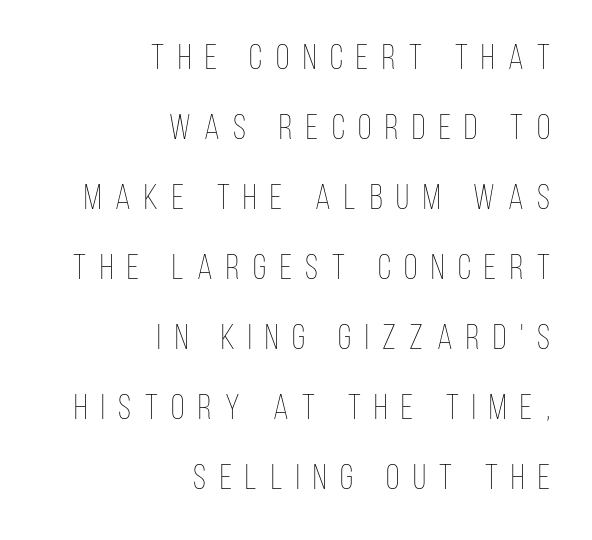
Honestly, there is no underline to notice here at all. The lines in this sample share a right terminus and differ only in where they begin. Line spacing here is loose. The specimen reads as upright at a glance. Is the type heavy? It reads as light-to-regular instead. The face used here is proportionally spaced, like ordinary book or web type.
